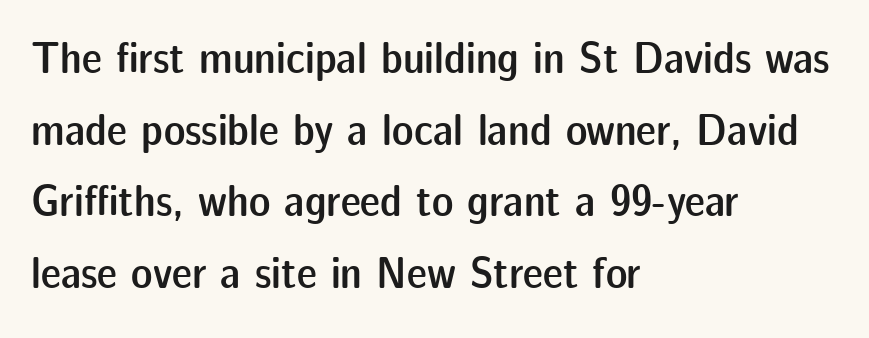
{"serif": "no", "italic": "no", "bold": "semi", "weight": "semibold", "width": "normal", "stroke_contrast": "low", "x_height": "medium", "monospaced": "no", "underline": "no", "align": "left", "line_spacing": "normal", "line_spacing_ratio": 1.59, "letter_spacing": "normal", "letter_spacing_em": 0.0, "glyph_px": 45}
